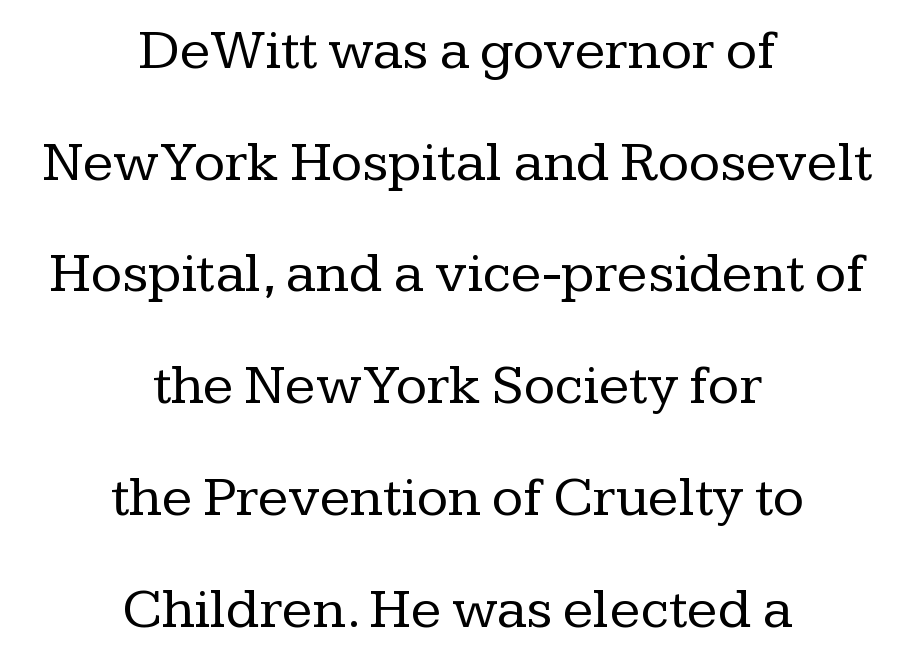
{"serif": "yes", "italic": "no", "bold": "no", "weight": "regular", "width": "normal", "stroke_contrast": "low", "x_height": "medium", "monospaced": "no", "underline": "no", "align": "center", "line_spacing": "loose", "line_spacing_ratio": 1.96, "letter_spacing": "normal", "letter_spacing_em": 0.0, "glyph_px": 57}
